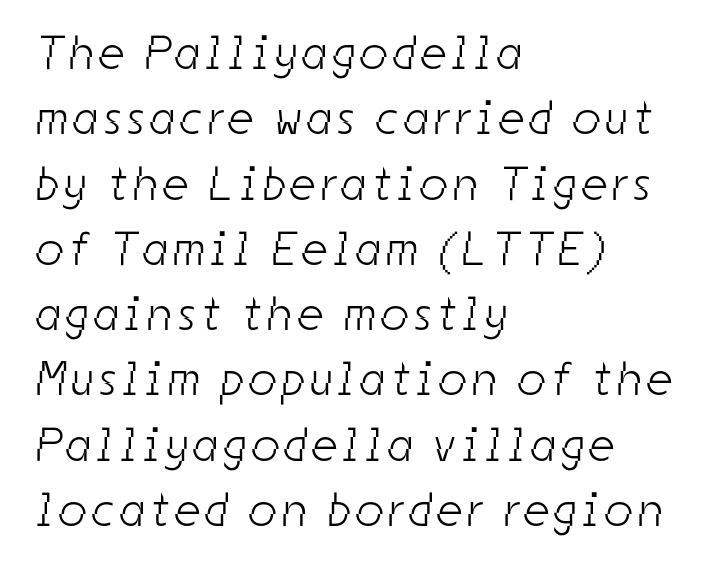
Q: Is the text bold? A: No.
Q: Is the typeface a serif or a sans-serif typeface? A: Sans-serif.
Q: Is the text underlined? A: No.
Q: How is the paragraph aligned? A: Left-aligned.
Q: Is the spacing between lines tight, normal or loose? A: Normal.
Q: Width (condensed, normal, or wide)? A: Condensed.
Q: Stroke contrast? A: Low.
Q: x-height? A: Medium.
Q: Monospaced? A: No.
